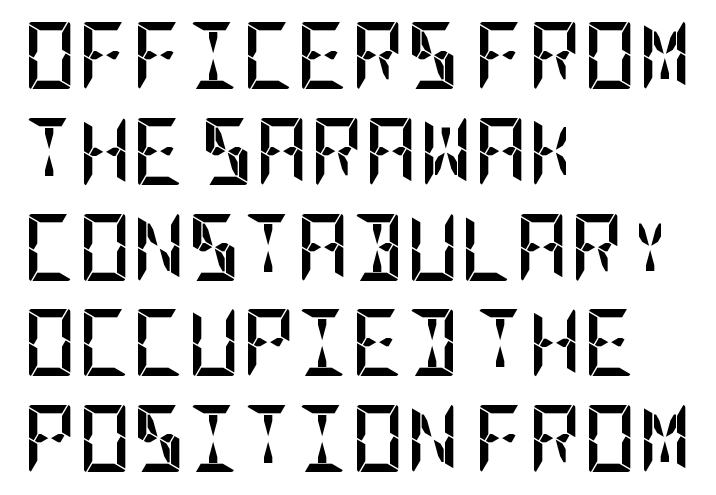
Q: Is the text bold? A: Yes.
Q: Is the text italic (slanted)? A: No, it is upright.
Q: Is the typeface a serif or a sans-serif typeface? A: Sans-serif.
Q: Is the text underlined? A: No.
Q: How is the paragraph aligned? A: Left-aligned.
Q: Is the spacing between letters normal or unusually wide? A: Normal.
Q: Is the spacing between lines tight, normal or loose? A: Normal.
Q: Width (condensed, normal, or wide)? A: Condensed.
Q: Stroke contrast? A: Low.
Q: x-height? A: Large.
